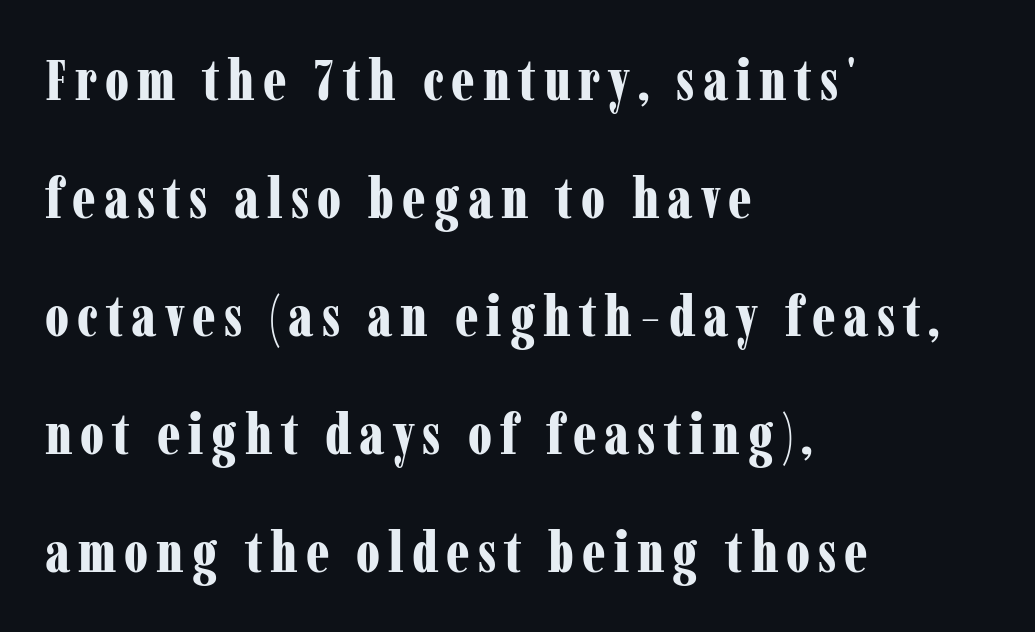
The image shows 57 px bold, condensed serif type, upright; set left-aligned, loose line spacing (2.07x), not underlined; low stroke contrast and a medium x-height.
